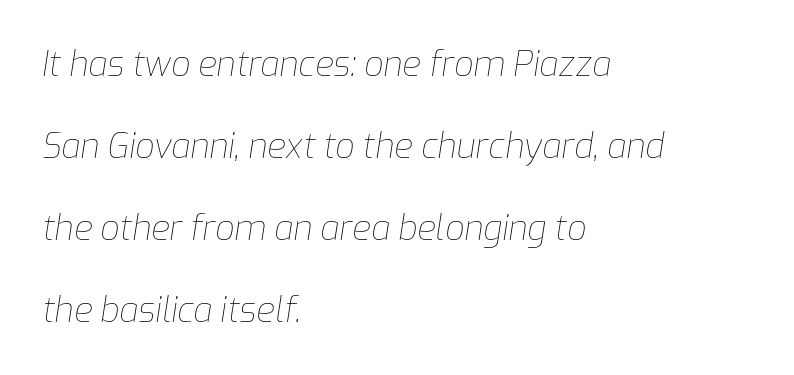
The image shows 34 px thin type, italic (leaning right); set left-aligned, loose line spacing (2.41x), normal letter spacing, not underlined; low stroke contrast and a medium x-height.
